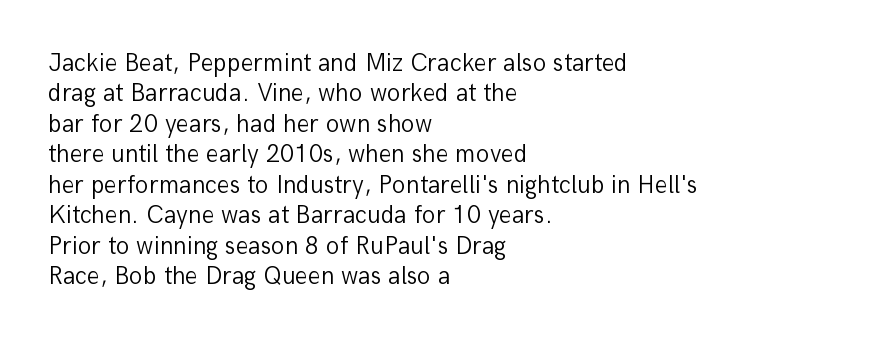
{"italic": "no", "bold": "no", "underline": "no", "align": "left", "line_spacing_ratio": 1.22, "letter_spacing": "normal", "letter_spacing_em": 0.0, "glyph_px": 25}
